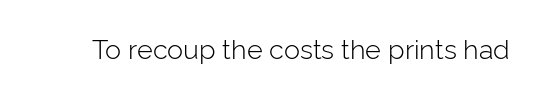
The image shows 27 px text type, upright; set normal letter spacing, not underlined.
